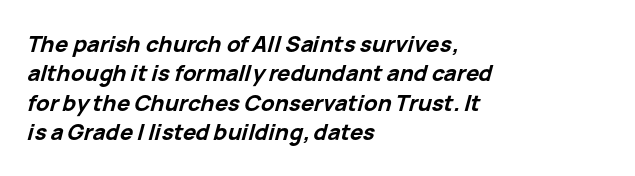
Q: Is the text bold? A: Yes.
Q: Is the text italic (slanted)? A: Yes, it leans right by about 15 degrees.
Q: Is the text underlined? A: No.
Q: How is the paragraph aligned? A: Left-aligned.
Q: Is the spacing between letters normal or unusually wide? A: Normal.
Q: Is the spacing between lines tight, normal or loose? A: Normal.
